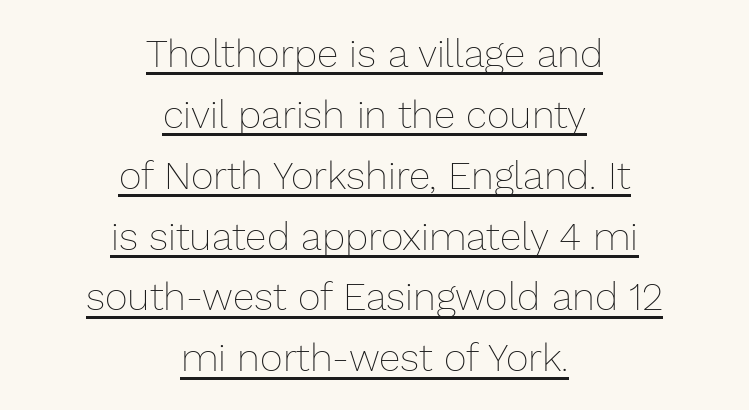
Q: Is the text bold? A: No.
Q: Is the text italic (slanted)? A: No, it is upright.
Q: Is the text underlined? A: Yes.
Q: How is the paragraph aligned? A: Centered.
Q: Is the spacing between letters normal or unusually wide? A: Normal.
Q: Is the spacing between lines tight, normal or loose? A: Normal.
Q: Width (condensed, normal, or wide)? A: Normal.
Q: Stroke contrast? A: Low.
Q: x-height? A: Medium.
Q: Monospaced? A: No.
